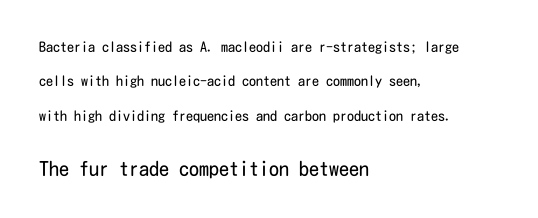
The image shows 20 px text type, upright; set left-aligned, loose line spacing (2.45x), normal letter spacing, not underlined; the second (bottom) block is 1.43x larger.
